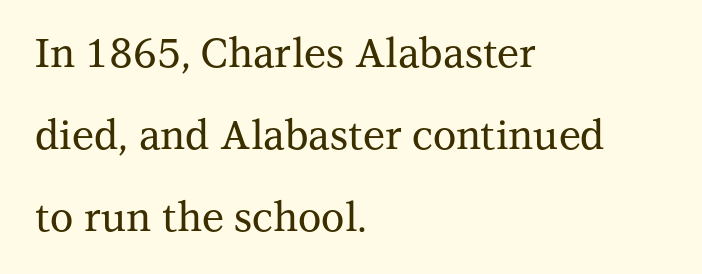
Note: serifs present on the glyphs. Typeset ragged right — the left edge is the straight one. Nobody drew a line under any word here. Baseline-to-baseline distance is far greater than the letter height. The letters stand upright; this is a roman face.
